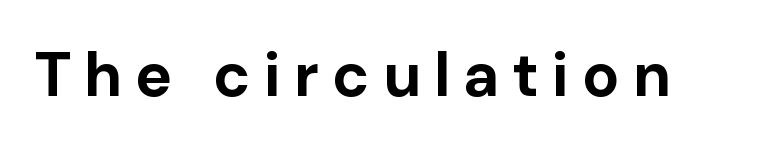
The image shows 62 px bold sans-serif type, upright; set unusually wide letter spacing (+0.21 em), not underlined; low stroke contrast and a medium x-height.
